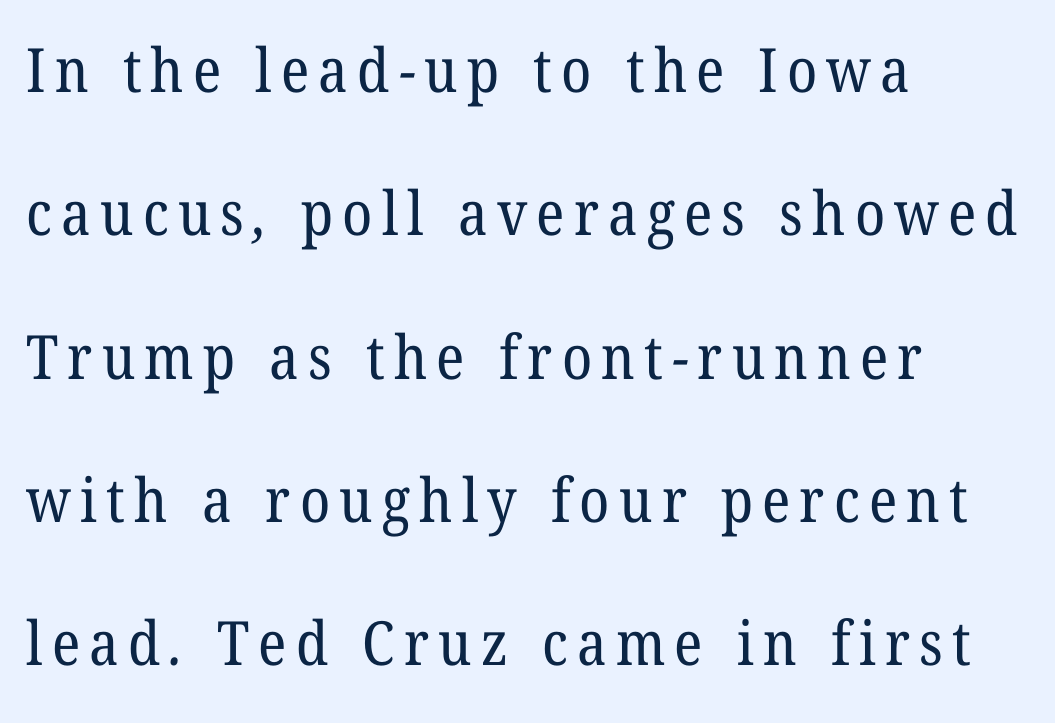
Descenders hang freely into open space. Each letter keeps its own natural width here, so spacing adapts to shape. This block would shrink considerably if given ordinary leading; it's expanded now. Are there feet on the stems? There are — it's a serif.
